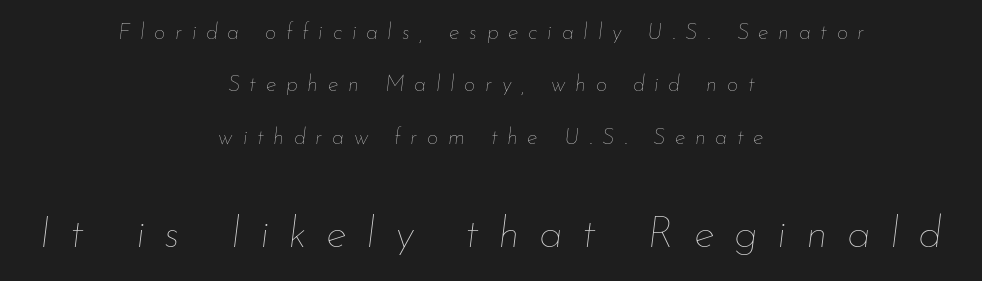
Q: Is the text bold? A: No.
Q: Is the text italic (slanted)? A: Yes, it leans right by about 7 degrees.
Q: Is the text underlined? A: No.
Q: How is the paragraph aligned? A: Centered.
Q: Is the spacing between letters normal or unusually wide? A: Unusually wide.
Q: Is the spacing between lines tight, normal or loose? A: Loose.
Q: Which block of text is set in a larger size, the first (top) or the second (bottom)? A: The second (bottom) one.
Q: Width (condensed, normal, or wide)? A: Normal.
Q: Stroke contrast? A: Low.
Q: x-height? A: Small.
Q: Monospaced? A: No.
